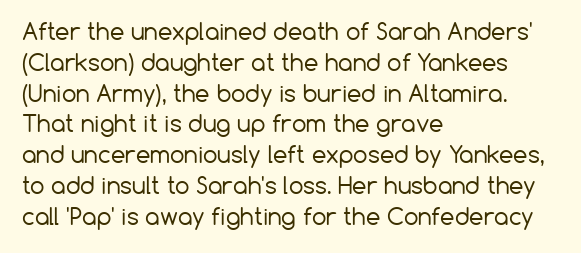
Q: Is the text bold? A: No.
Q: Is the text italic (slanted)? A: No, it is upright.
Q: Is the text underlined? A: No.
Q: How is the paragraph aligned? A: Left-aligned.
Q: Is the spacing between letters normal or unusually wide? A: Normal.
Q: Is the spacing between lines tight, normal or loose? A: Normal.
